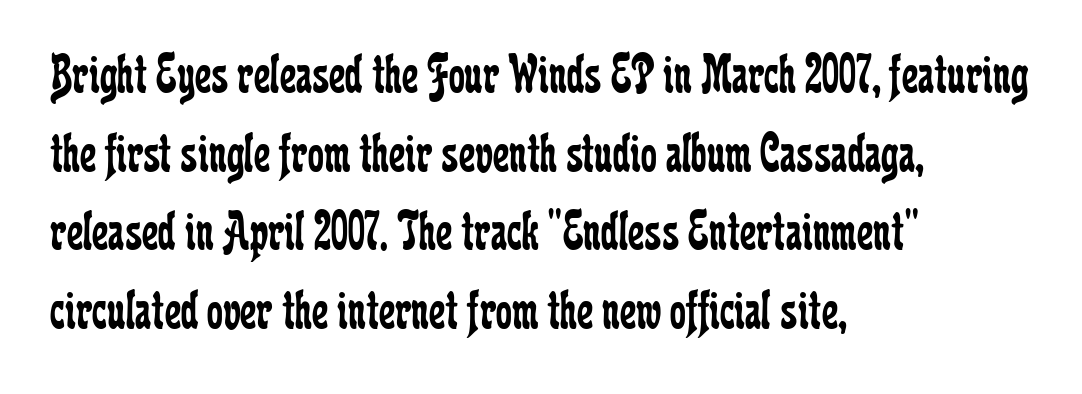
There is no visible air inserted between adjacent glyphs. Line starts are locked; line ends wander. Proportional: the letters do not fall into vertical columns. This rendering features lettering with no underline.
